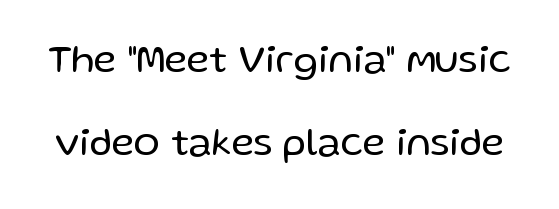
Is this a fixed-width face? No — the glyphs have proportional, varying widths. No feet cap the strokes, marking this as sans-serif type. Weight class: somewhere from thin through regular. The typography opts for an upright posture over an oblique one. You could call the tracking neutral — neither tight nor loose. Type without underlining.
